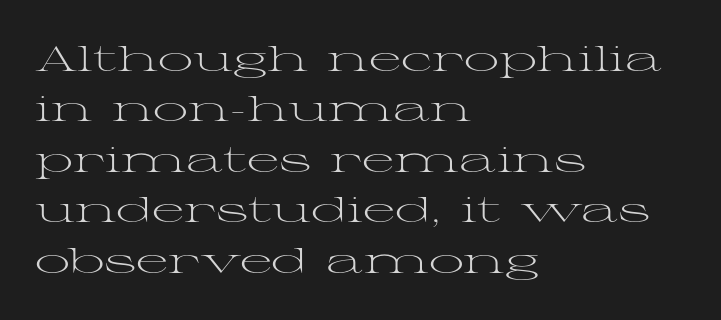
Q: Is the text bold? A: No.
Q: Is the text italic (slanted)? A: No, it is upright.
Q: Is the typeface a serif or a sans-serif typeface? A: Serif.
Q: Is the text underlined? A: No.
Q: How is the paragraph aligned? A: Left-aligned.
Q: Is the spacing between letters normal or unusually wide? A: Normal.
Q: Is the spacing between lines tight, normal or loose? A: Normal.
Q: Width (condensed, normal, or wide)? A: Wide.
Q: Stroke contrast? A: Medium.
Q: x-height? A: Medium.
Q: Monospaced? A: No.
